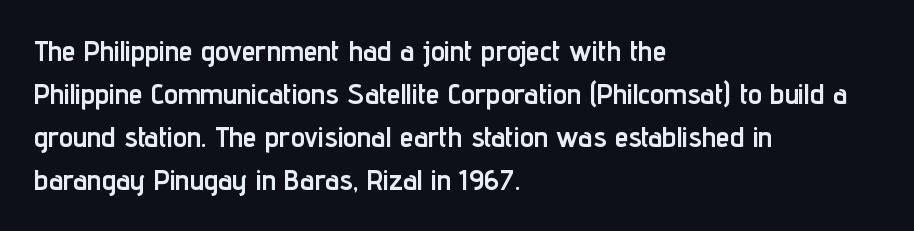
{"serif": "no", "italic": "no", "bold": "yes", "weight": "semibold", "width": "condensed", "stroke_contrast": "low", "x_height": "medium", "monospaced": "no", "underline": "no", "align": "left", "line_spacing": "normal", "line_spacing_ratio": 1.53, "letter_spacing": "normal", "letter_spacing_em": 0.0, "glyph_px": 28}
